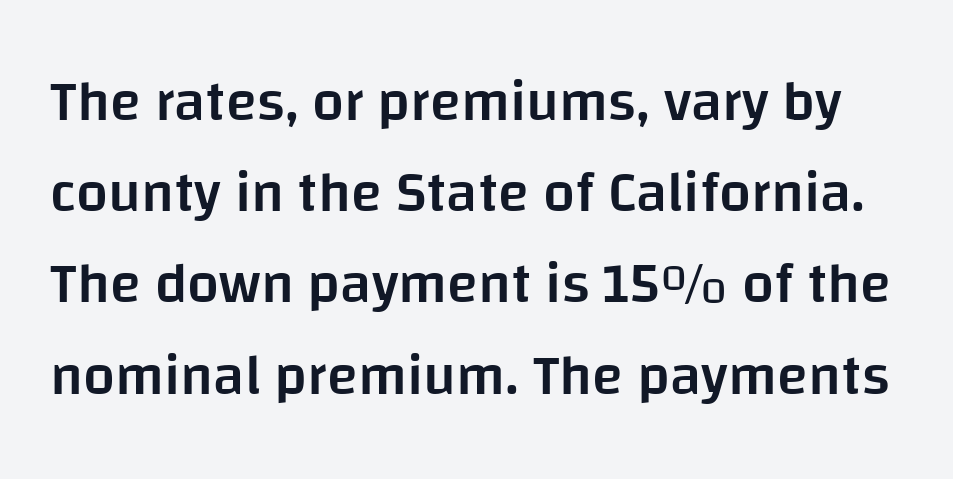
{"serif": "no", "italic": "no", "bold": "semi", "weight": "semibold", "width": "normal", "stroke_contrast": "low", "x_height": "large", "monospaced": "no", "underline": "no", "line_spacing": "normal", "line_spacing_ratio": 1.6, "letter_spacing": "normal", "letter_spacing_em": 0.0, "glyph_px": 57}
